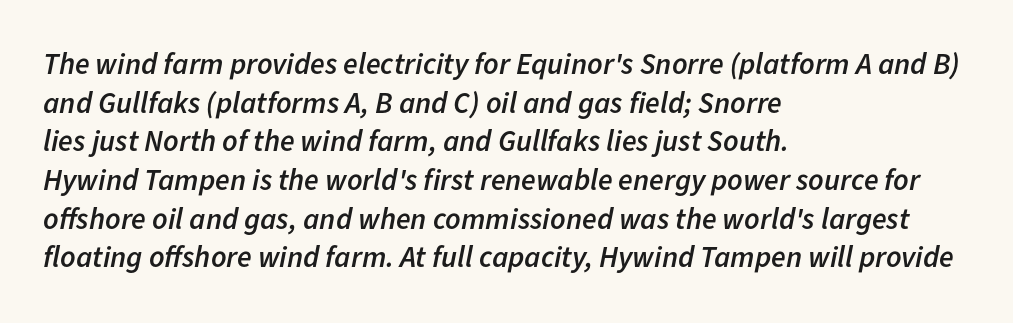
Q: Is the text bold? A: Semi-bold.
Q: Is the text italic (slanted)? A: Yes, it leans right by about 11 degrees.
Q: Is the text underlined? A: No.
Q: How is the paragraph aligned? A: Left-aligned.
Q: Is the spacing between letters normal or unusually wide? A: Normal.
Q: Is the spacing between lines tight, normal or loose? A: Normal.
Q: Width (condensed, normal, or wide)? A: Normal.
Q: Stroke contrast? A: Low.
Q: x-height? A: Medium.
Q: Monospaced? A: No.
